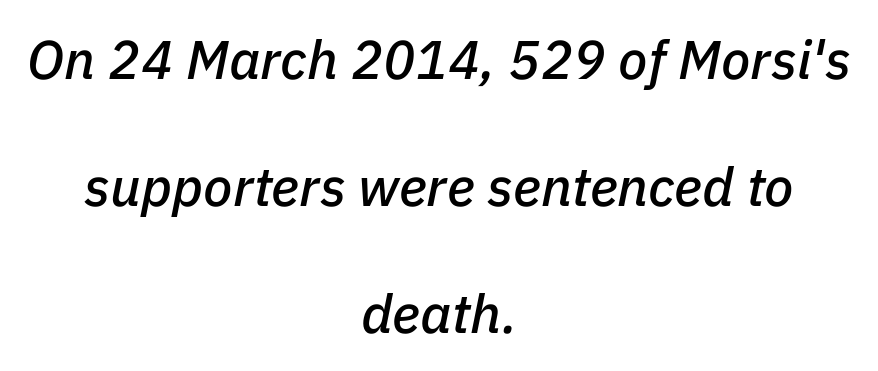
{"italic": "yes", "lean": "right", "slant_degrees": 11, "width": "normal", "stroke_contrast": "low", "x_height": "medium", "monospaced": "no", "underline": "no", "align": "center", "line_spacing": "loose", "line_spacing_ratio": 2.35, "letter_spacing": "normal", "letter_spacing_em": 0.0, "glyph_px": 54}
